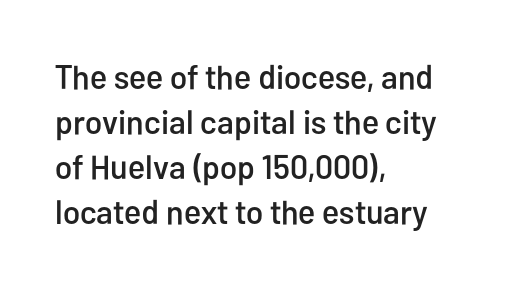
Q: Is the text italic (slanted)? A: No, it is upright.
Q: Is the typeface a serif or a sans-serif typeface? A: Sans-serif.
Q: Is the text underlined? A: No.
Q: How is the paragraph aligned? A: Left-aligned.
Q: Is the spacing between letters normal or unusually wide? A: Normal.
Q: Is the spacing between lines tight, normal or loose? A: Normal.
Q: Width (condensed, normal, or wide)? A: Condensed.
Q: Stroke contrast? A: Low.
Q: x-height? A: Medium.
Q: Monospaced? A: No.
